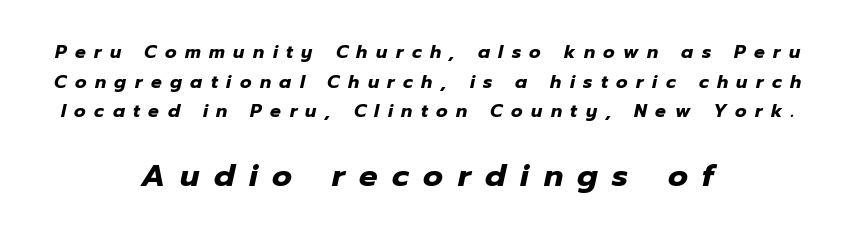
The image shows 31 px heavy type, italic (leaning right); set centered, normal line spacing (1.65x), unusually wide letter spacing (+0.47 em), not underlined; the second (bottom) block is 1.72x larger; low stroke contrast and a medium x-height.
